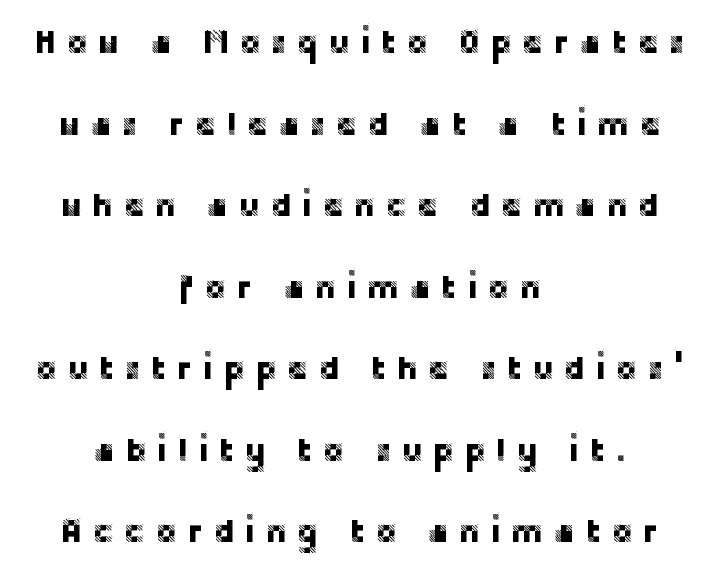
Q: Is the text italic (slanted)? A: No, it is upright.
Q: Is the typeface a serif or a sans-serif typeface? A: Sans-serif.
Q: Is the text underlined? A: No.
Q: How is the paragraph aligned? A: Centered.
Q: Is the spacing between letters normal or unusually wide? A: Unusually wide.
Q: Is the spacing between lines tight, normal or loose? A: Loose.
Q: Width (condensed, normal, or wide)? A: Normal.
Q: Stroke contrast? A: Low.
Q: x-height? A: Large.
Q: Monospaced? A: No.
